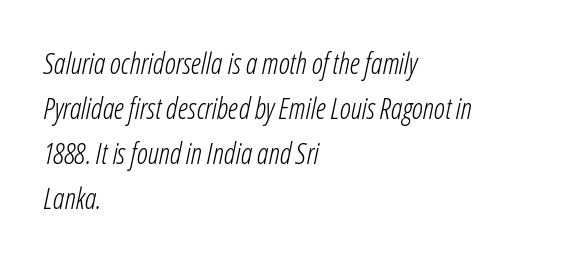
{"italic": "yes", "lean": "right", "slant_degrees": 12, "bold": "no", "weight": "light", "width": "condensed", "stroke_contrast": "low", "x_height": "medium", "monospaced": "no", "underline": "no", "align": "left", "line_spacing": "normal", "line_spacing_ratio": 1.55, "letter_spacing": "normal", "letter_spacing_em": 0.0, "glyph_px": 29}
